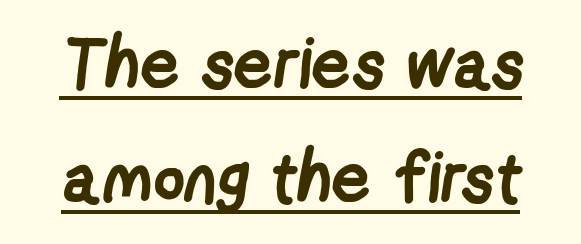
{"serif": "no", "bold": "yes", "weight": "semibold", "width": "condensed", "stroke_contrast": "low", "x_height": "medium", "monospaced": "no", "underline": "yes", "line_spacing": "normal", "line_spacing_ratio": 1.65, "letter_spacing": "normal", "letter_spacing_em": 0.0, "glyph_px": 69}
